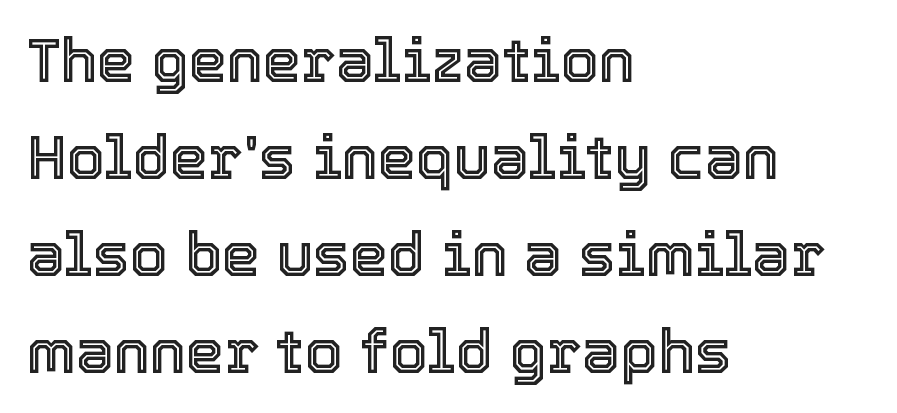
Q: Is the text italic (slanted)? A: No, it is upright.
Q: Is the text underlined? A: No.
Q: How is the paragraph aligned? A: Left-aligned.
Q: Is the spacing between letters normal or unusually wide? A: Normal.
Q: Is the spacing between lines tight, normal or loose? A: Normal.
Q: Width (condensed, normal, or wide)? A: Normal.
Q: x-height? A: Medium.
Q: Monospaced? A: No.
